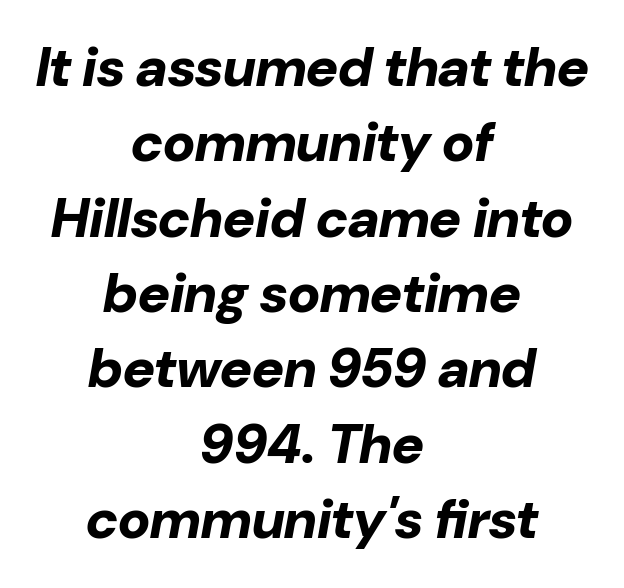
The image shows 55 px bold type, italic (leaning right); set centered, normal line spacing (1.37x), normal letter spacing, not underlined; low stroke contrast and a medium x-height.
